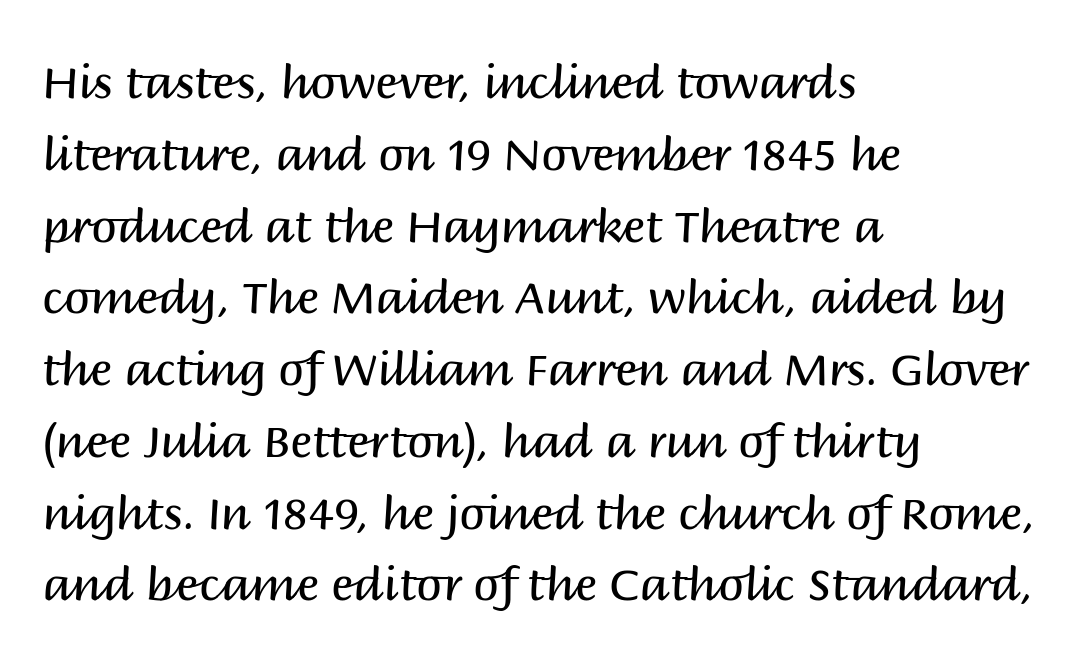
The image shows 46 px regular-weight sans-serif type; set left-aligned, normal line spacing (1.56x), normal letter spacing, not underlined; medium stroke contrast and a large x-height.
